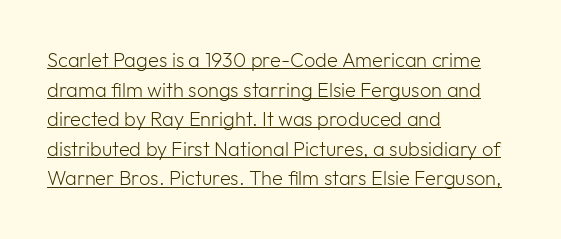
{"italic": "no", "bold": "no", "underline": "yes", "align": "left", "line_spacing": "normal", "line_spacing_ratio": 1.48, "letter_spacing": "normal", "letter_spacing_em": 0.0, "glyph_px": 20}
